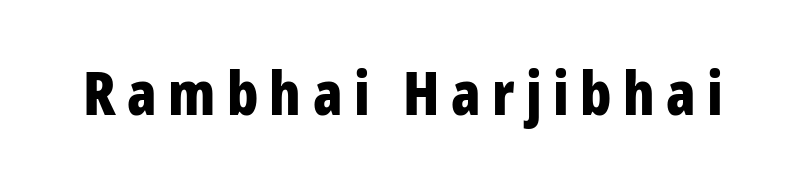
The image shows 60 px bold, condensed sans-serif type, upright; set not underlined; low stroke contrast and a medium x-height.
